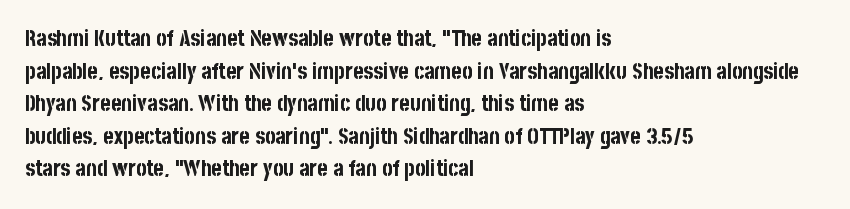
The image shows 22 px bold type, upright; set left-aligned, normal line spacing (1.48x), normal letter spacing, not underlined.
